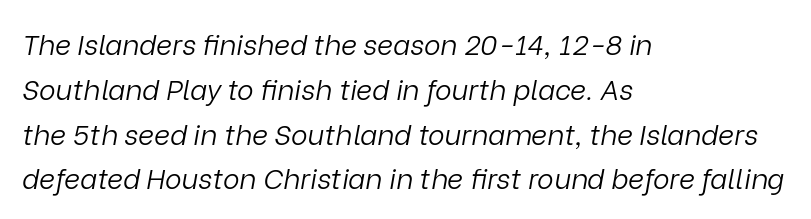
Q: Is the text bold? A: No.
Q: Is the text italic (slanted)? A: Yes, it leans right by about 9 degrees.
Q: Is the text underlined? A: No.
Q: How is the paragraph aligned? A: Left-aligned.
Q: Is the spacing between letters normal or unusually wide? A: Normal.
Q: Is the spacing between lines tight, normal or loose? A: Normal.
Q: Width (condensed, normal, or wide)? A: Normal.
Q: Stroke contrast? A: Low.
Q: x-height? A: Medium.
Q: Monospaced? A: No.
